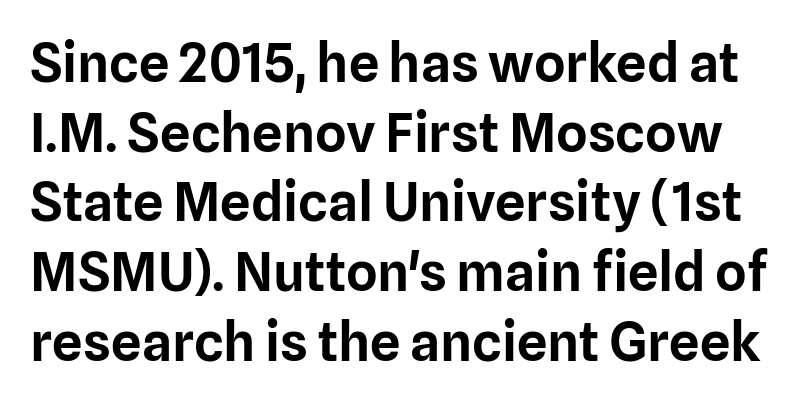
{"serif": "no", "italic": "no", "width": "normal", "stroke_contrast": "low", "x_height": "medium", "monospaced": "no", "underline": "no", "line_spacing": "normal", "line_spacing_ratio": 1.29, "letter_spacing": "normal", "letter_spacing_em": 0.0, "glyph_px": 54}
